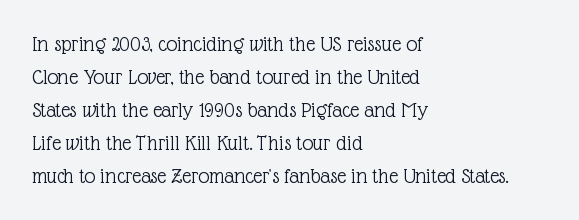
The image shows 22 px text type, upright; set left-aligned, normal line spacing (1.5x), normal letter spacing, not underlined.
